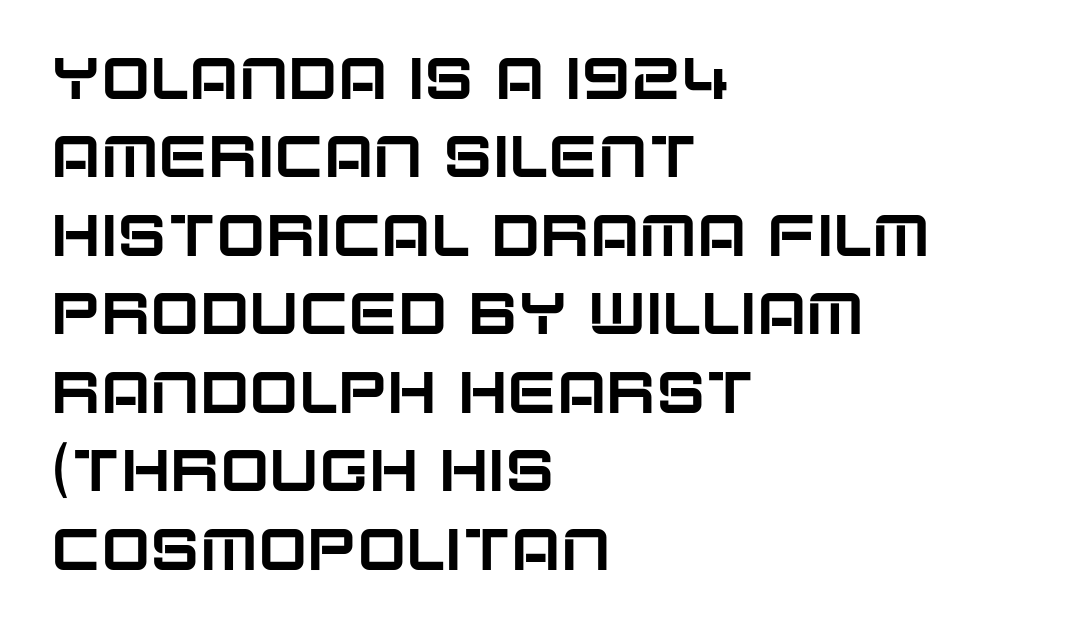
The image shows 59 px sans-serif type, upright; set left-aligned, normal line spacing (1.33x), normal letter spacing, not underlined; low stroke contrast and a large x-height.
